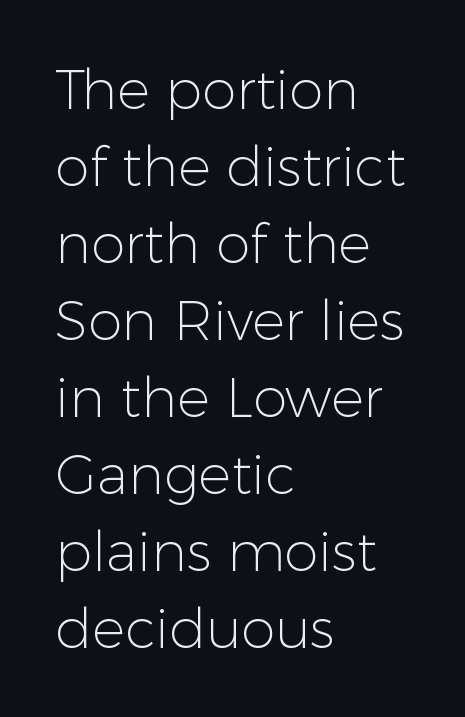
These glyphs show unthickened strokes, regular width or finer. Nothing sits at the stroke ends, so this counts as sans-serif. Honestly, the row spacing looks completely unremarkable. The type sits square on the baseline with zero lean.
